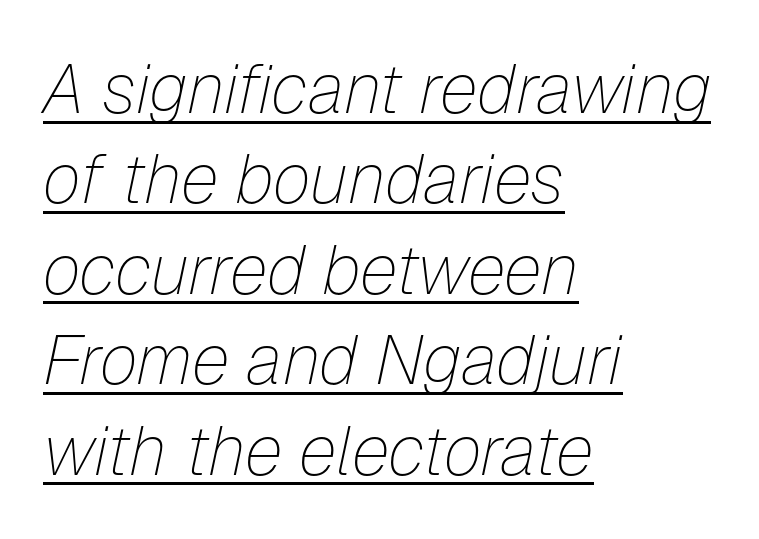
{"italic": "yes", "lean": "right", "slant_degrees": 12, "bold": "no", "weight": "thin", "width": "normal", "stroke_contrast": "low", "x_height": "medium", "monospaced": "no", "underline": "yes", "align": "left", "line_spacing": "normal", "line_spacing_ratio": 1.31, "letter_spacing": "normal", "letter_spacing_em": 0.0, "glyph_px": 69}
